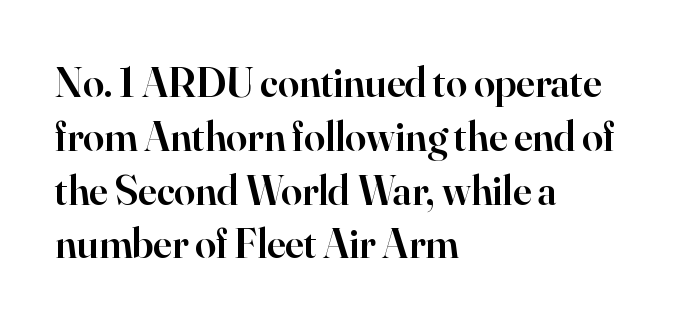
Q: Is the text bold? A: Semi-bold.
Q: Is the text italic (slanted)? A: No, it is upright.
Q: Is the typeface a serif or a sans-serif typeface? A: Serif.
Q: Is the text underlined? A: No.
Q: How is the paragraph aligned? A: Left-aligned.
Q: Is the spacing between letters normal or unusually wide? A: Normal.
Q: Is the spacing between lines tight, normal or loose? A: Normal.
Q: Width (condensed, normal, or wide)? A: Normal.
Q: Stroke contrast? A: High.
Q: x-height? A: Small.
Q: Monospaced? A: No.
